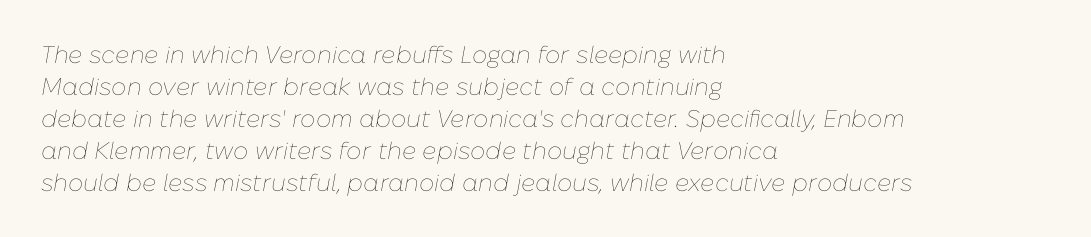
The image shows 24 px text type, italic (leaning right); set left-aligned, normal line spacing (1.33x), normal letter spacing, not underlined.
